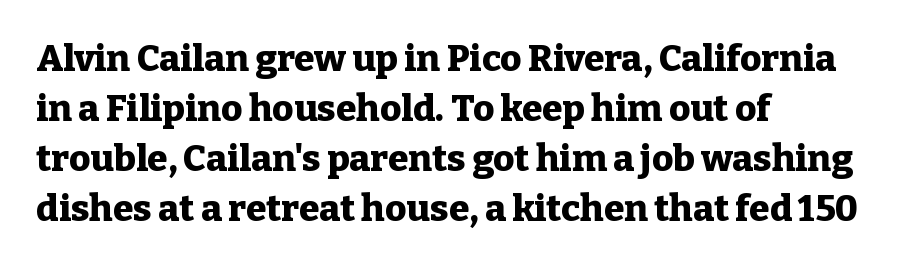
{"serif": "yes", "italic": "no", "bold": "yes", "weight": "heavy", "width": "normal", "stroke_contrast": "low", "x_height": "medium", "monospaced": "no", "underline": "no", "align": "left", "line_spacing": "normal", "line_spacing_ratio": 1.35, "letter_spacing": "normal", "letter_spacing_em": 0.0, "glyph_px": 37}
